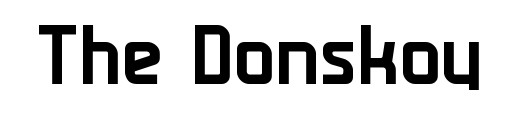
Is there any slant? The stems are plumb. Has an underline been added? It has not. Think of a printed novel: that variable character pitch is what you see here. The letterforms sit shoulder to shoulder at normal distance.
